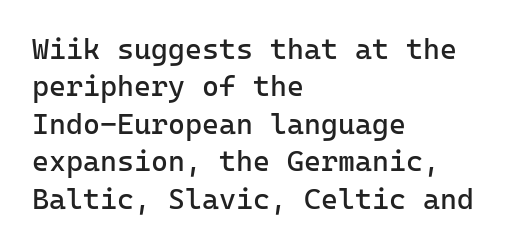
Q: Is the text bold? A: No.
Q: Is the text italic (slanted)? A: No, it is upright.
Q: Is the typeface a serif or a sans-serif typeface? A: Sans-serif.
Q: Is the text underlined? A: No.
Q: How is the paragraph aligned? A: Left-aligned.
Q: Is the spacing between letters normal or unusually wide? A: Normal.
Q: Is the spacing between lines tight, normal or loose? A: Normal.
Q: Width (condensed, normal, or wide)? A: Normal.
Q: Stroke contrast? A: Low.
Q: x-height? A: Medium.
Q: Monospaced? A: Yes.
